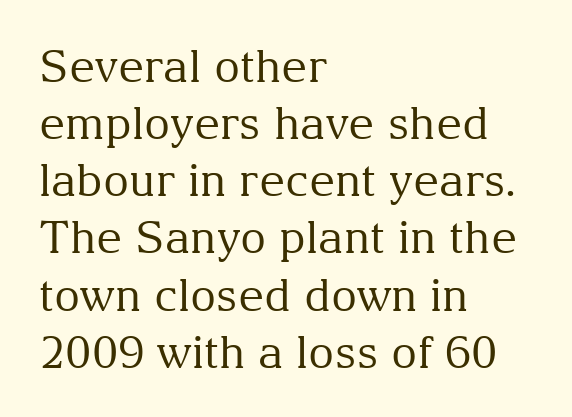
Check under the words: just untouched page. This block has exactly the height ordinary leading produces. Heaviness? Minimal to ordinary, like unemphasized prose. The lettering holds an erect, upright posture throughout. The text block is weighted toward the left margin, trailing off unevenly rightward. This is serif lettering, the kind often seen in printed books.
